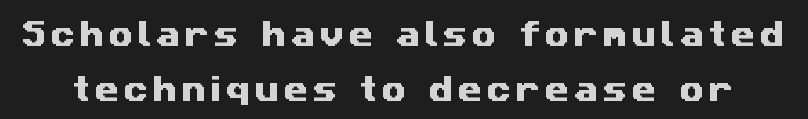
Q: Is the typeface a serif or a sans-serif typeface? A: Sans-serif.
Q: Is the text underlined? A: No.
Q: Is the spacing between lines tight, normal or loose? A: Loose.
Q: Width (condensed, normal, or wide)? A: Wide.
Q: Stroke contrast? A: Medium.
Q: x-height? A: Medium.
Q: Monospaced? A: No.
